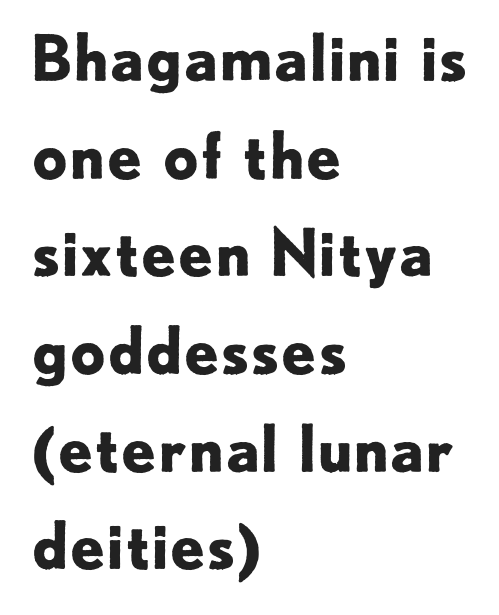
{"serif": "no", "italic": "no", "bold": "yes", "weight": "bold", "width": "normal", "stroke_contrast": "low", "x_height": "small", "monospaced": "no", "underline": "no", "align": "left", "line_spacing": "normal", "line_spacing_ratio": 1.55, "letter_spacing": "normal", "letter_spacing_em": 0.0, "glyph_px": 63}
